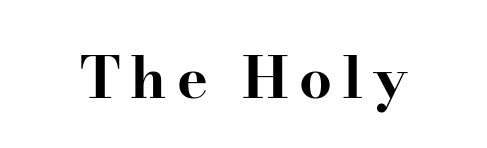
Q: Is the text bold? A: Yes.
Q: Is the text italic (slanted)? A: No, it is upright.
Q: Is the typeface a serif or a sans-serif typeface? A: Serif.
Q: Is the text underlined? A: No.
Q: Width (condensed, normal, or wide)? A: Wide.
Q: Stroke contrast? A: High.
Q: x-height? A: Small.
Q: Monospaced? A: No.
